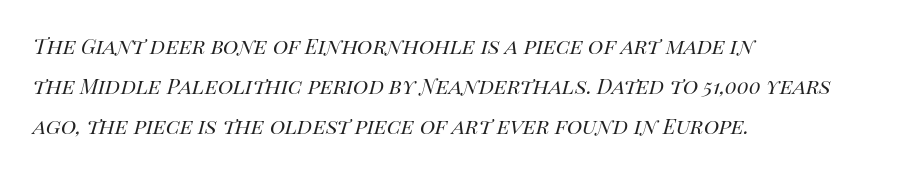
{"italic": "yes", "lean": "right", "slant_degrees": 14, "bold": "no", "underline": "no", "align": "left", "line_spacing": "normal", "line_spacing_ratio": 1.54, "letter_spacing": "normal", "letter_spacing_em": 0.0, "glyph_px": 26}
